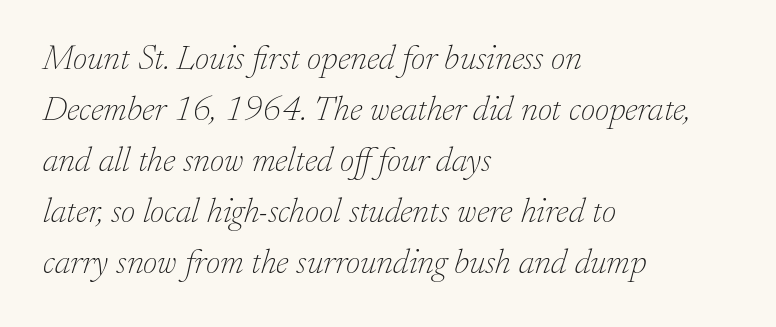
The letters advance in unequal steps, a hallmark of proportional type. Leftover space on each line is placed entirely after the last word. Words float on clear page, feet unadorned. Weight class: somewhere from thin through regular. Tall strokes in this sample are angled rather than plumb. Standard letterfit; no display-style spreading of the glyphs.
